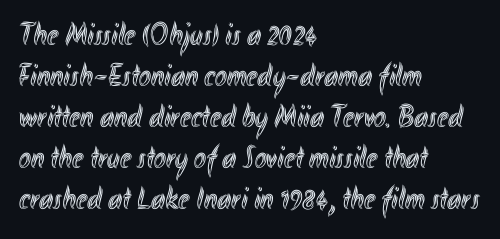
Q: Is the text italic (slanted)? A: Yes.
Q: Is the text underlined? A: No.
Q: How is the paragraph aligned? A: Left-aligned.
Q: Is the spacing between letters normal or unusually wide? A: Normal.
Q: Is the spacing between lines tight, normal or loose? A: Normal.
Q: Width (condensed, normal, or wide)? A: Condensed.
Q: x-height? A: Small.
Q: Monospaced? A: No.
